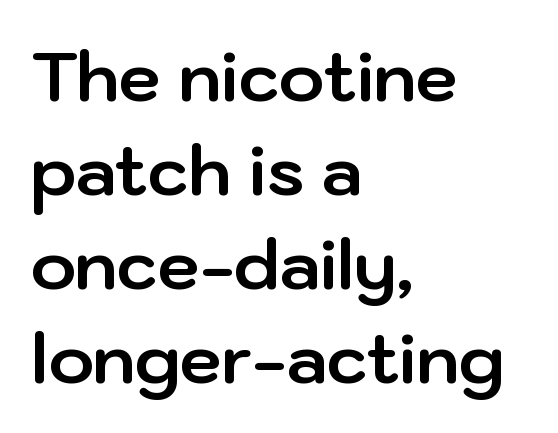
{"serif": "no", "italic": "no", "bold": "yes", "weight": "bold", "width": "normal", "stroke_contrast": "low", "x_height": "medium", "monospaced": "no", "underline": "no", "align": "left", "line_spacing": "normal", "line_spacing_ratio": 1.38, "letter_spacing": "normal", "letter_spacing_em": 0.0, "glyph_px": 68}
